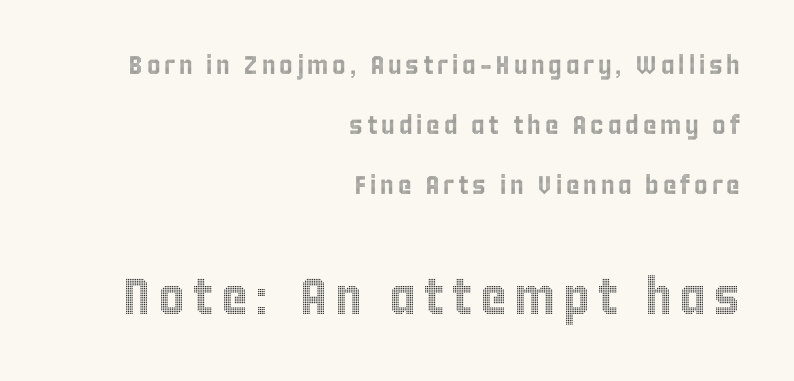
The image shows 51 px condensed type, upright; set right-aligned, loose line spacing (2.31x), not underlined; the second (bottom) block is 1.96x larger; a large x-height.
